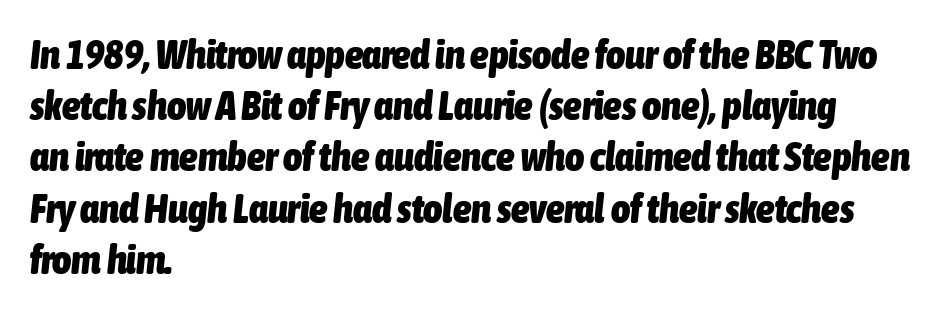
{"italic": "yes", "lean": "right", "slant_degrees": 6, "bold": "yes", "weight": "heavy", "width": "condensed", "stroke_contrast": "low", "x_height": "medium", "monospaced": "no", "underline": "no", "align": "left", "line_spacing": "normal", "line_spacing_ratio": 1.25, "letter_spacing": "normal", "letter_spacing_em": 0.0, "glyph_px": 41}
